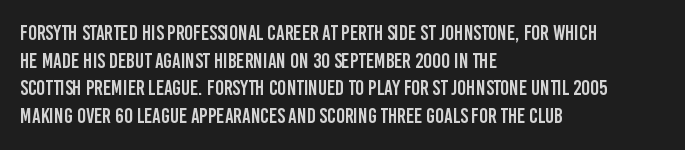
The image shows 21 px text type, upright; set left-aligned, normal line spacing (1.32x), normal letter spacing, not underlined.
